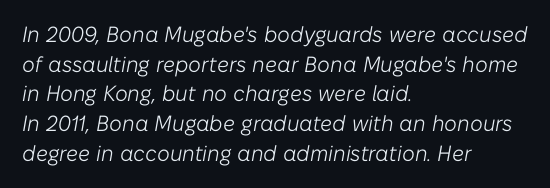
Q: Is the text bold? A: No.
Q: Is the text italic (slanted)? A: Yes, it leans right by about 10 degrees.
Q: Is the text underlined? A: No.
Q: How is the paragraph aligned? A: Left-aligned.
Q: Is the spacing between letters normal or unusually wide? A: Normal.
Q: Is the spacing between lines tight, normal or loose? A: Normal.
